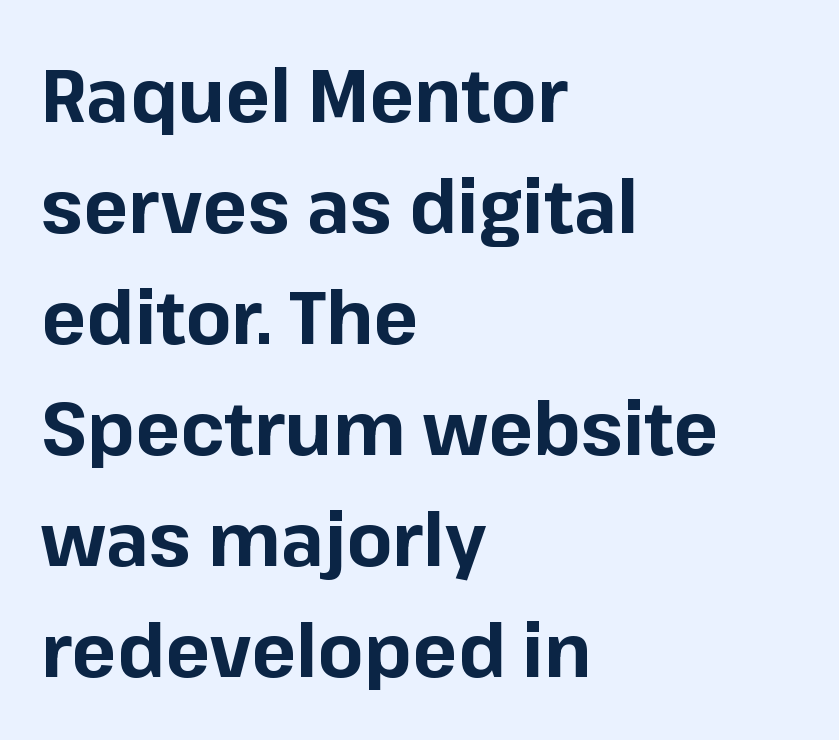
The type is set solid horizontally, with unmodified tracking. Rule under the text: the space is simply empty. Look at the stroke-to-counter ratio: heavy, a bold. Check where the strokes stop: nothing finishes them off — pure sans.
